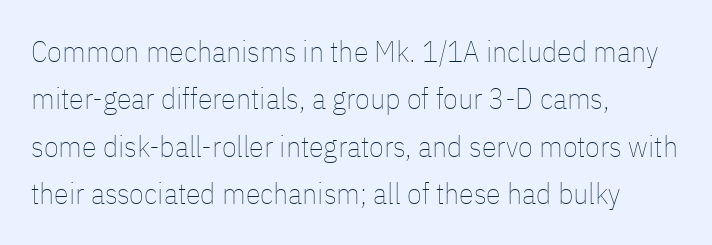
Q: Is the text bold? A: No.
Q: Is the text italic (slanted)? A: No, it is upright.
Q: Is the text underlined? A: No.
Q: How is the paragraph aligned? A: Left-aligned.
Q: Is the spacing between letters normal or unusually wide? A: Normal.
Q: Is the spacing between lines tight, normal or loose? A: Normal.
Q: Width (condensed, normal, or wide)? A: Condensed.
Q: Stroke contrast? A: Low.
Q: x-height? A: Medium.
Q: Monospaced? A: No.
